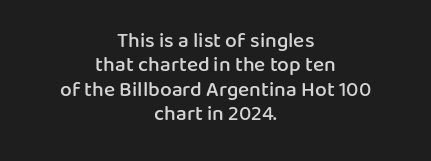
The image shows 21 px text type, upright; set centered, line spacing 1.16x, normal letter spacing, not underlined.
